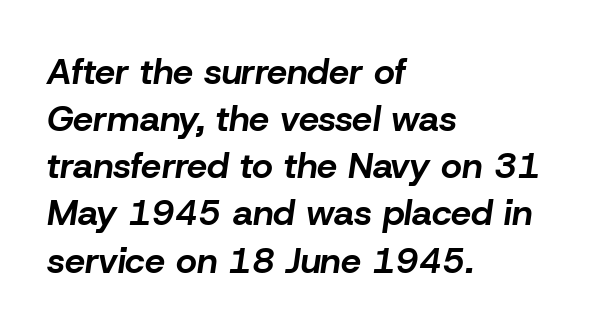
{"italic": "yes", "lean": "right", "slant_degrees": 8, "bold": "yes", "weight": "bold", "width": "normal", "stroke_contrast": "low", "x_height": "medium", "monospaced": "no", "underline": "no", "align": "left", "line_spacing": "normal", "line_spacing_ratio": 1.31, "letter_spacing": "normal", "letter_spacing_em": 0.0, "glyph_px": 36}
